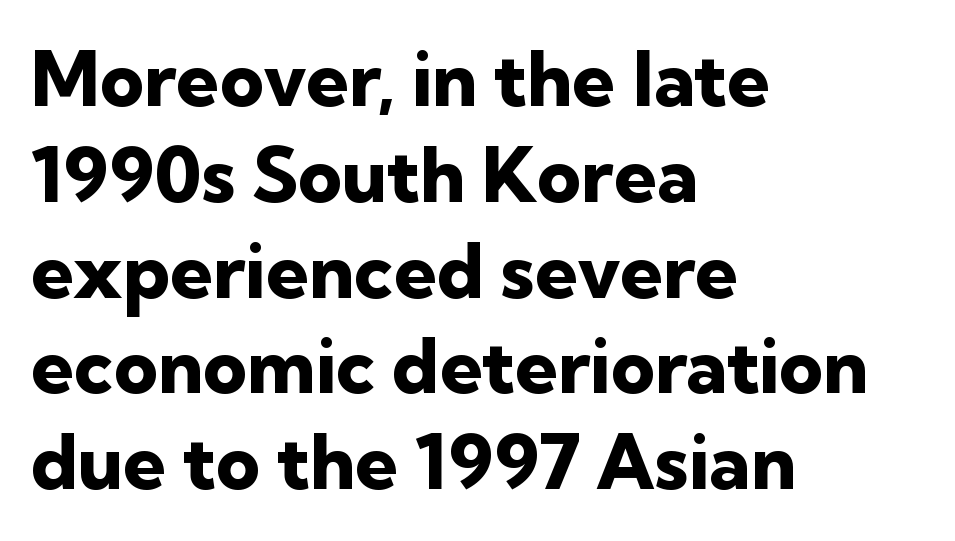
Q: Is the text bold? A: Yes.
Q: Is the text italic (slanted)? A: No, it is upright.
Q: Is the typeface a serif or a sans-serif typeface? A: Sans-serif.
Q: Is the text underlined? A: No.
Q: How is the paragraph aligned? A: Left-aligned.
Q: Is the spacing between letters normal or unusually wide? A: Normal.
Q: Is the spacing between lines tight, normal or loose? A: Normal.
Q: Width (condensed, normal, or wide)? A: Normal.
Q: Stroke contrast? A: Low.
Q: x-height? A: Medium.
Q: Monospaced? A: No.
